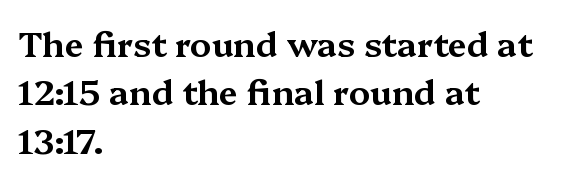
The image shows 34 px wide serif type, upright; set left-aligned, normal line spacing (1.42x), normal letter spacing, not underlined; medium stroke contrast and a medium x-height.
